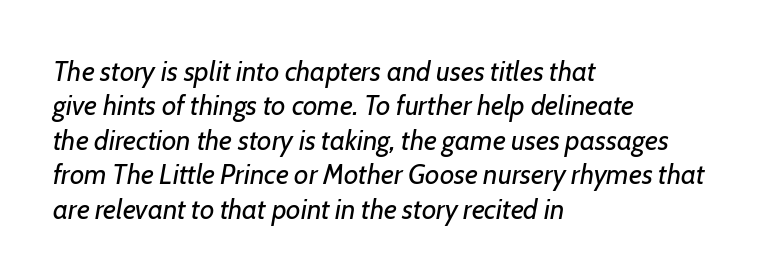
{"italic": "yes", "lean": "right", "slant_degrees": 7, "bold": "no", "weight": "regular", "width": "normal", "stroke_contrast": "low", "x_height": "medium", "monospaced": "no", "underline": "no", "align": "left", "line_spacing_ratio": 1.23, "letter_spacing": "normal", "letter_spacing_em": 0.0, "glyph_px": 28}
